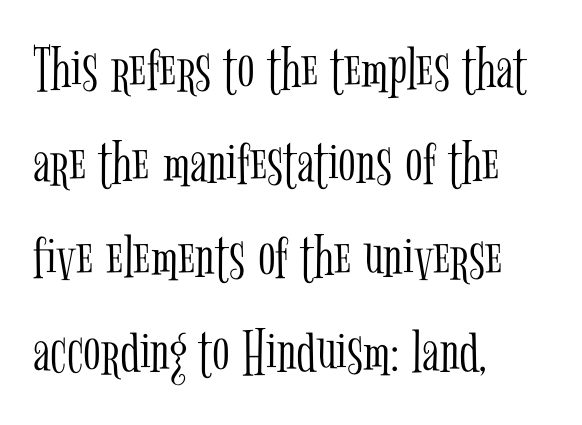
The image shows 65 px light, condensed serif type, upright; set left-aligned, normal line spacing (1.45x), normal letter spacing, not underlined; low stroke contrast and a medium x-height.
